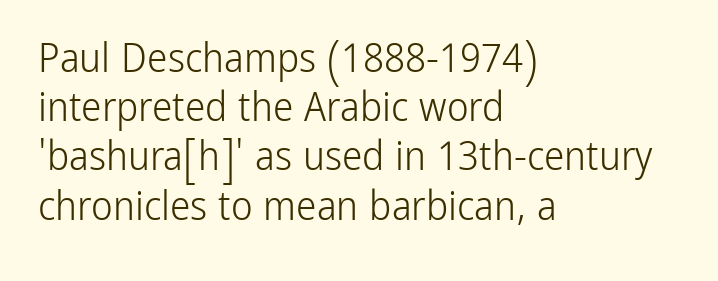
The image shows 41 px light, condensed sans-serif type, upright; set left-aligned, line spacing 1.2x, normal letter spacing, not underlined; low stroke contrast and a medium x-height.
